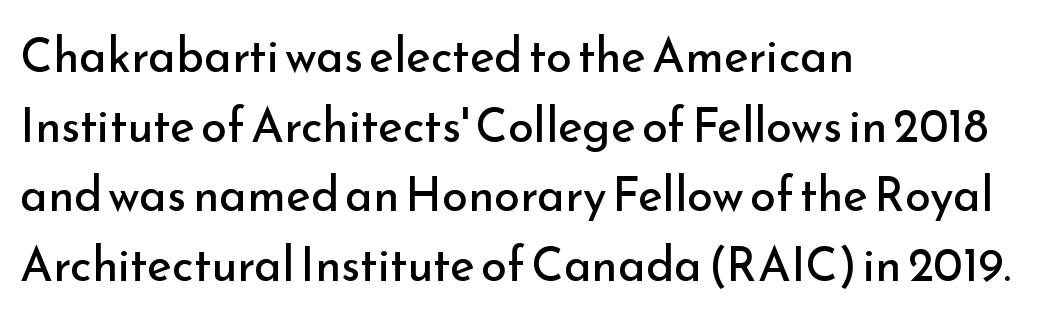
{"serif": "no", "italic": "no", "bold": "no", "weight": "regular", "width": "normal", "stroke_contrast": "low", "x_height": "small", "monospaced": "no", "underline": "no", "align": "left", "line_spacing": "normal", "line_spacing_ratio": 1.48, "letter_spacing": "normal", "letter_spacing_em": 0.0, "glyph_px": 47}
